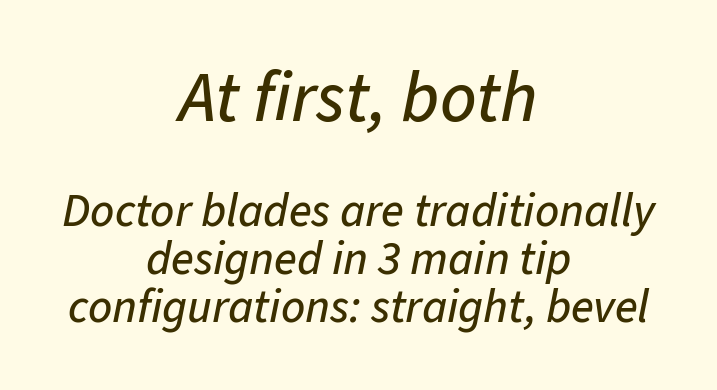
Q: Is the text italic (slanted)? A: Yes, it leans right by about 11 degrees.
Q: Is the text underlined? A: No.
Q: How is the paragraph aligned? A: Centered.
Q: Is the spacing between letters normal or unusually wide? A: Normal.
Q: Is the spacing between lines tight, normal or loose? A: Tight.
Q: Which block of text is set in a larger size, the first (top) or the second (bottom)? A: The first (top) one.
Q: Width (condensed, normal, or wide)? A: Normal.
Q: Stroke contrast? A: Low.
Q: x-height? A: Medium.
Q: Monospaced? A: No.
